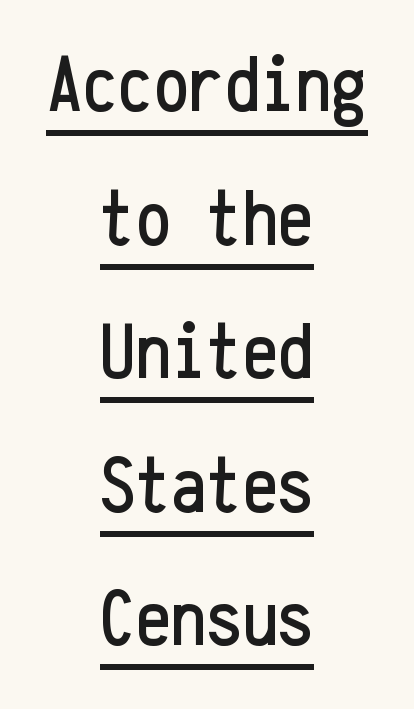
{"serif": "no", "italic": "no", "width": "condensed", "stroke_contrast": "low", "x_height": "medium", "monospaced": "yes", "underline": "yes", "align": "center", "line_spacing": "normal", "line_spacing_ratio": 1.69, "letter_spacing": "normal", "letter_spacing_em": 0.0, "glyph_px": 79}
